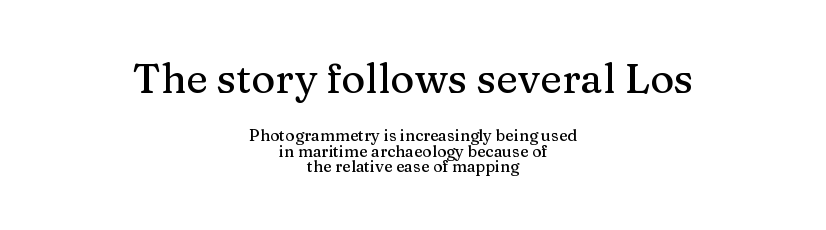
{"serif": "yes", "italic": "no", "width": "normal", "stroke_contrast": "medium", "x_height": "medium", "monospaced": "no", "underline": "no", "align": "center", "line_spacing": "tight", "line_spacing_ratio": 0.98, "letter_spacing": "normal", "letter_spacing_em": 0.0, "larger_block": "first", "size_ratio": 2.56, "glyph_px": 41}
